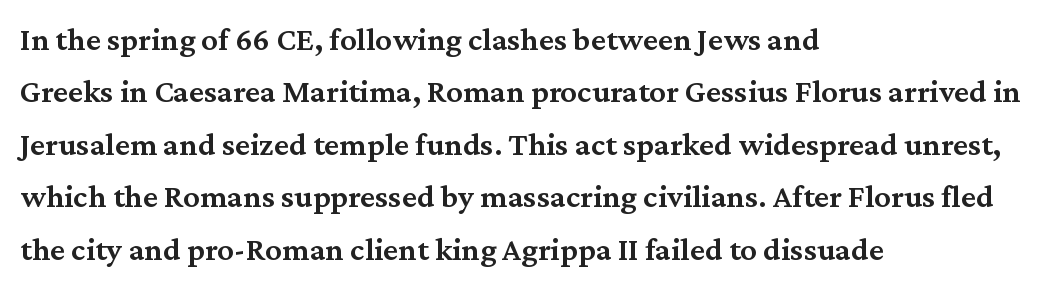
The rag falls on the right side of this text block. A typesetter would call this zero additional tracking. As a designer I'd log this as weight 600, semibold. This sample uses a serif face. Think of a printed novel: that variable character pitch is what you see here.
